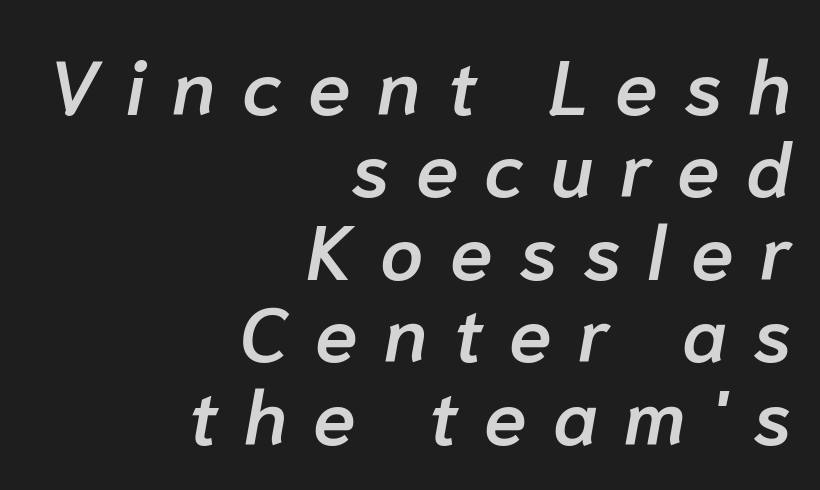
How would I describe the line gaps? Narrow and economical. Right-aligned paragraph, ragged on the left. Do the characters align in a grid? No, the font is proportional. Anything drawn beneath the words? Only blank space.
